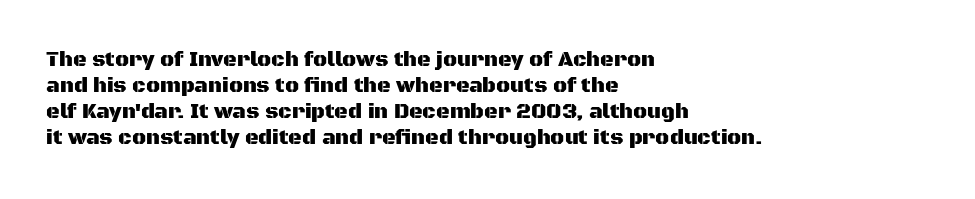
{"italic": "no", "underline": "no", "align": "left", "line_spacing_ratio": 1.24, "letter_spacing": "normal", "letter_spacing_em": 0.0, "glyph_px": 21}
